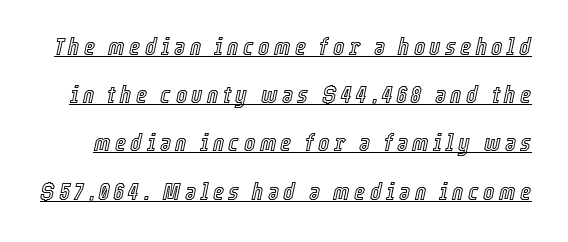
The designer dialed line spacing up above the default. It's the slanting kind of type. A typographer would call this underscored text.
